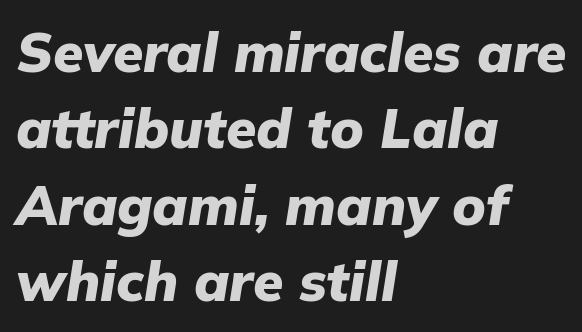
{"italic": "yes", "lean": "right", "slant_degrees": 9, "bold": "yes", "weight": "heavy", "width": "normal", "stroke_contrast": "low", "x_height": "medium", "monospaced": "no", "underline": "no", "align": "left", "line_spacing": "normal", "line_spacing_ratio": 1.39, "letter_spacing": "normal", "letter_spacing_em": 0.0, "glyph_px": 55}
